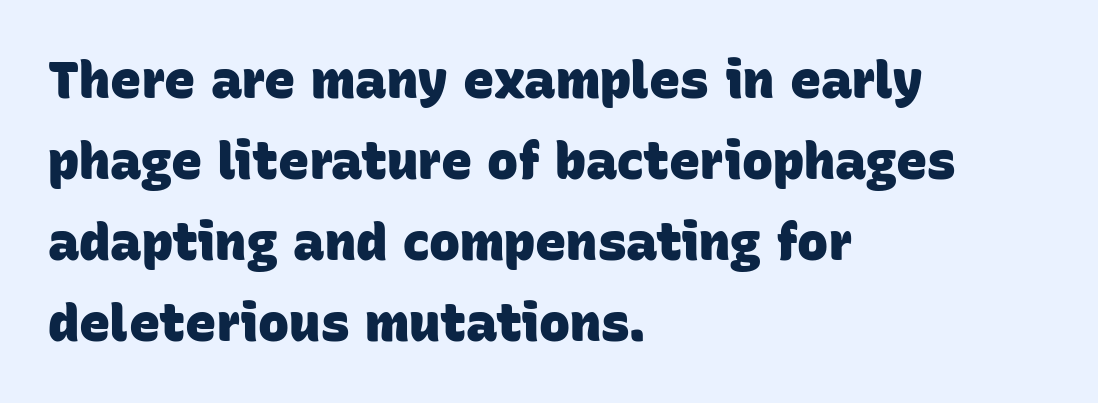
The image shows 52 px heavy sans-serif type; set left-aligned, normal line spacing (1.56x), normal letter spacing, not underlined; low stroke contrast and a large x-height.
